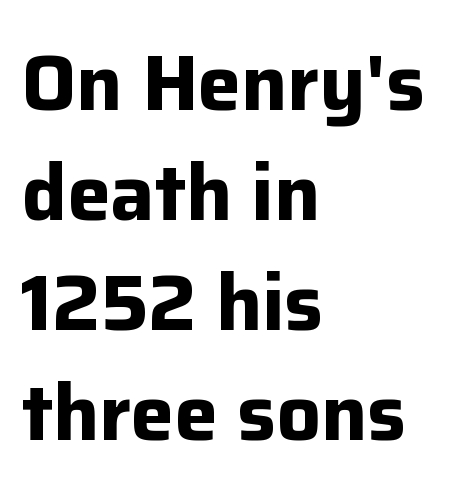
Students, note that the glyphs here touch the page at normal intervals. A typesetter would call this proportional, since set widths differ per character. Summary of weight: heavy, a full bold. Quick note: interline space is typical.
